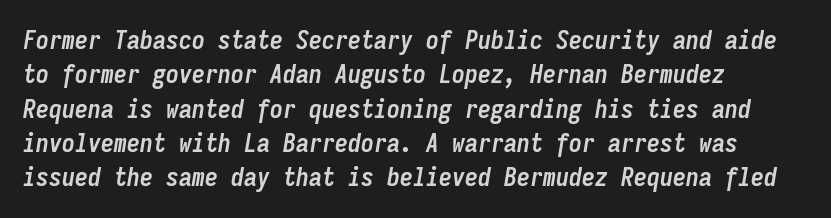
The image shows 26 px bold type, italic (leaning right); set left-aligned, normal line spacing (1.32x), normal letter spacing, not underlined.
